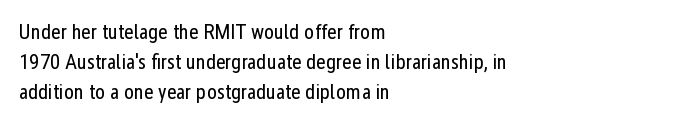
Q: Is the text bold? A: No.
Q: Is the text italic (slanted)? A: No, it is upright.
Q: Is the text underlined? A: No.
Q: How is the paragraph aligned? A: Left-aligned.
Q: Is the spacing between letters normal or unusually wide? A: Normal.
Q: Is the spacing between lines tight, normal or loose? A: Normal.
